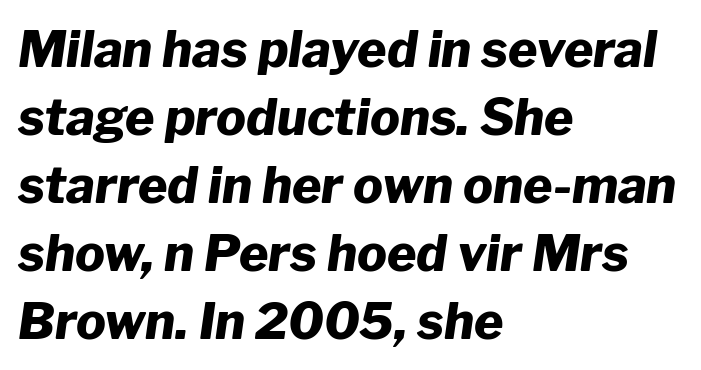
{"italic": "yes", "lean": "right", "slant_degrees": 8, "bold": "yes", "weight": "heavy", "width": "normal", "stroke_contrast": "low", "x_height": "medium", "monospaced": "no", "underline": "no", "align": "left", "line_spacing": "normal", "line_spacing_ratio": 1.36, "letter_spacing": "normal", "letter_spacing_em": 0.0, "glyph_px": 50}
